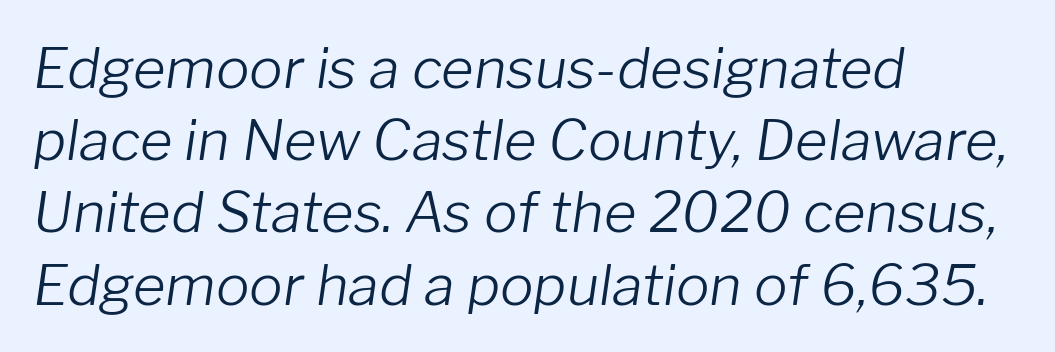
{"italic": "yes", "lean": "right", "slant_degrees": 8, "bold": "no", "weight": "light", "width": "normal", "stroke_contrast": "low", "x_height": "medium", "monospaced": "no", "underline": "no", "align": "left", "line_spacing": "normal", "line_spacing_ratio": 1.29, "letter_spacing": "normal", "letter_spacing_em": 0.0, "glyph_px": 56}
